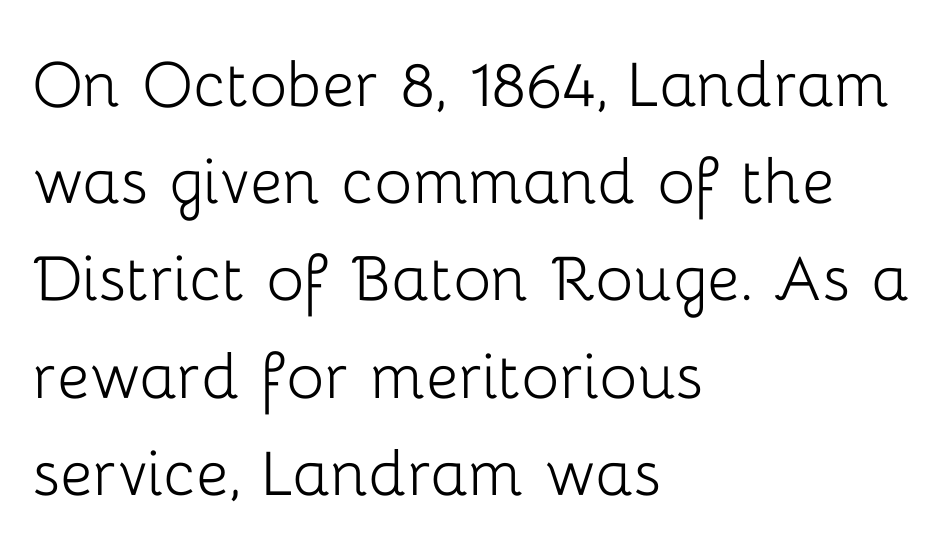
Q: Is the text bold? A: No.
Q: Is the text italic (slanted)? A: No, it is upright.
Q: Is the typeface a serif or a sans-serif typeface? A: Sans-serif.
Q: Is the text underlined? A: No.
Q: How is the paragraph aligned? A: Left-aligned.
Q: Is the spacing between letters normal or unusually wide? A: Normal.
Q: Width (condensed, normal, or wide)? A: Normal.
Q: Stroke contrast? A: Low.
Q: x-height? A: Medium.
Q: Monospaced? A: No.
